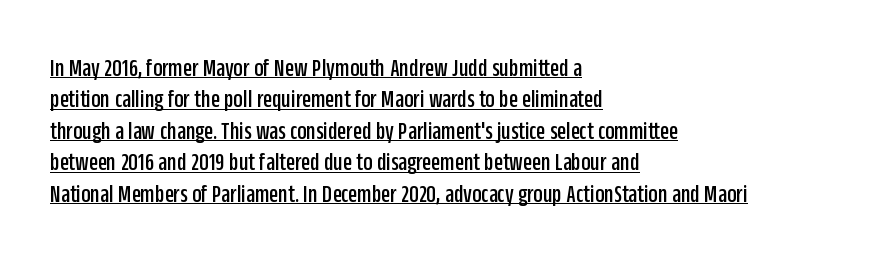
The typesetter chose a ragged-right arrangement here. Posture: upright roman. Notice how a bar underscores the lettering throughout. Default kerning and tracking; the words read as compact shapes.
